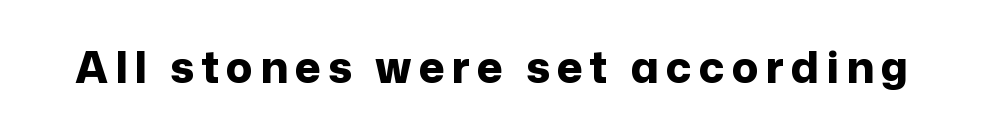
This sample has the flowing, uneven cadence of proportional lettering. The letters stand upright; this is a roman face. What weight is shown? A full bold with thick strokes. Type style note: lacks serifs.
